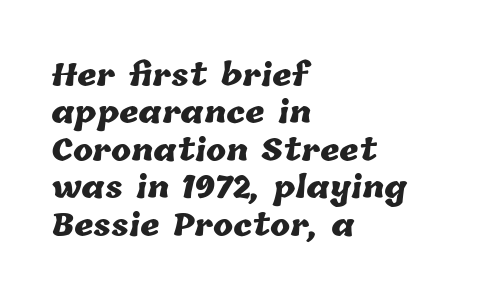
{"bold": "yes", "weight": "heavy", "width": "normal", "stroke_contrast": "low", "x_height": "medium", "monospaced": "no", "underline": "no", "align": "left", "line_spacing": "normal", "line_spacing_ratio": 1.25, "letter_spacing": "normal", "letter_spacing_em": 0.0, "glyph_px": 30}
